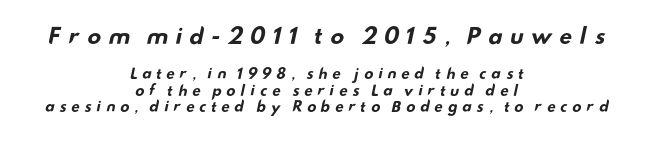
The image shows 21 px bold type; set centered, line spacing 1.17x, unusually wide letter spacing (+0.29 em), not underlined; the first (top) block is 1.5x larger.
